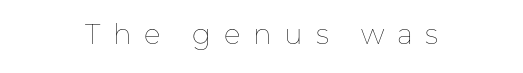
The image shows 28 px thin type, upright; set centered, unusually wide letter spacing (+0.45 em), not underlined; low stroke contrast and a medium x-height.
